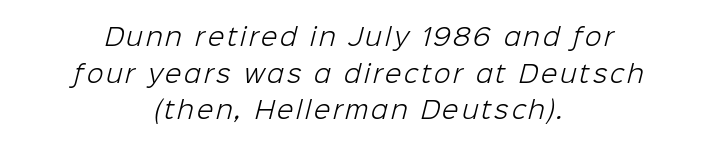
The image shows 24 px text type; set centered, normal line spacing (1.53x), not underlined.
